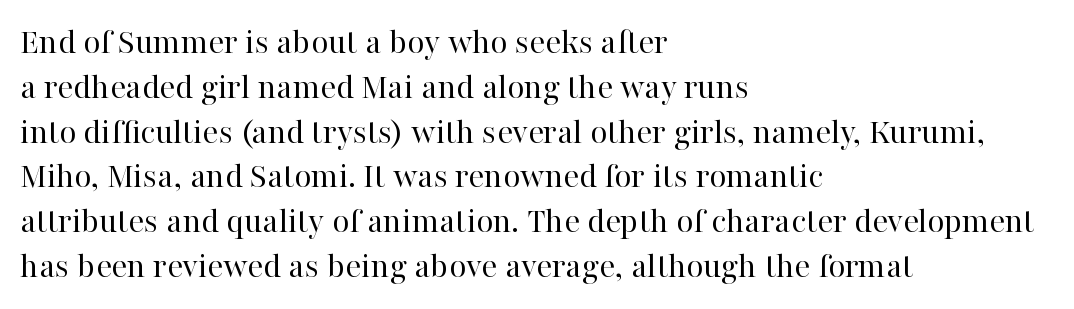
Q: Is the text bold? A: No.
Q: Is the text italic (slanted)? A: No, it is upright.
Q: Is the typeface a serif or a sans-serif typeface? A: Serif.
Q: Is the text underlined? A: No.
Q: How is the paragraph aligned? A: Left-aligned.
Q: Is the spacing between letters normal or unusually wide? A: Normal.
Q: Width (condensed, normal, or wide)? A: Normal.
Q: Stroke contrast? A: High.
Q: x-height? A: Medium.
Q: Monospaced? A: No.
